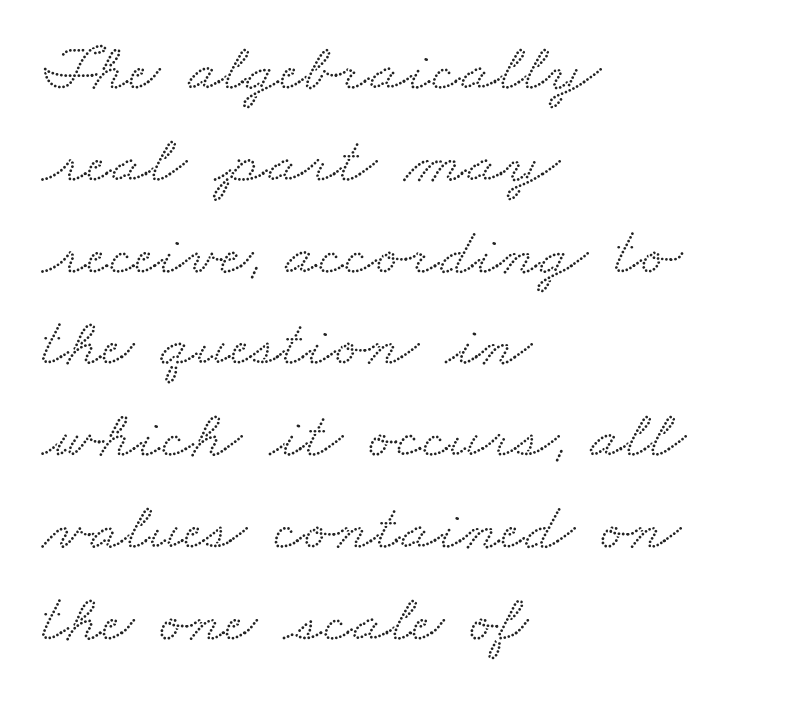
{"serif": "yes", "width": "wide", "stroke_contrast": "low", "x_height": "small", "monospaced": "no", "underline": "no", "align": "left", "line_spacing": "normal", "line_spacing_ratio": 1.33, "letter_spacing": "normal", "letter_spacing_em": 0.0, "glyph_px": 69}
